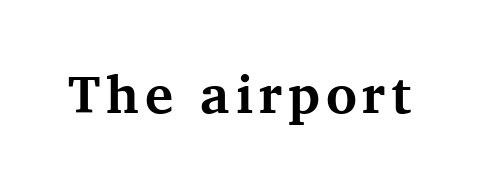
Each letter keeps its own natural width here, so spacing adapts to shape. The letters carry serifs — small finishing strokes at the ends of their stems. Nobody drew a line under any word here. Posture: vertical. Every letter is thick-stroked: bold, no question.
